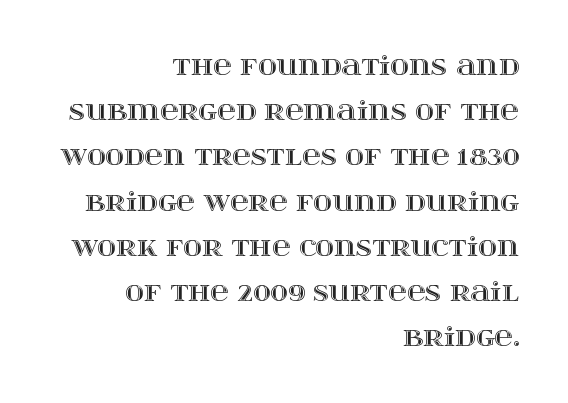
The image shows 26 px text type, upright; set right-aligned, line spacing 1.74x, normal letter spacing, not underlined.
